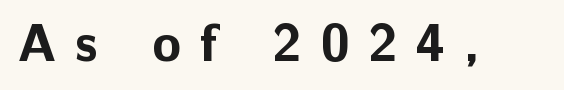
This rendering employs a face without finishing strokes, i.e., a sans-serif. The specimen reads as upright at a glance. The space directly below the letters is spotless. Character widths vary here, with narrow letters taking less room than wide ones. This sample uses expanded letter spacing, leaving extra air between glyphs.
